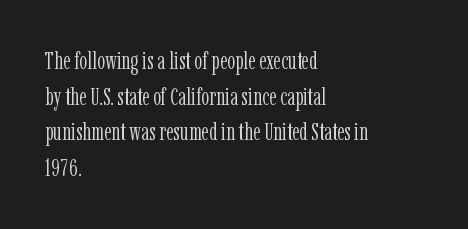
The image shows 25 px text type, upright; set left-aligned, normal line spacing (1.43x), normal letter spacing, not underlined.
